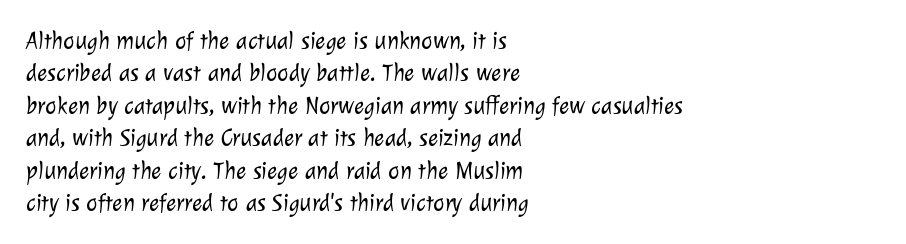
The image shows 24 px text type; set left-aligned, normal line spacing (1.35x), normal letter spacing, not underlined.
